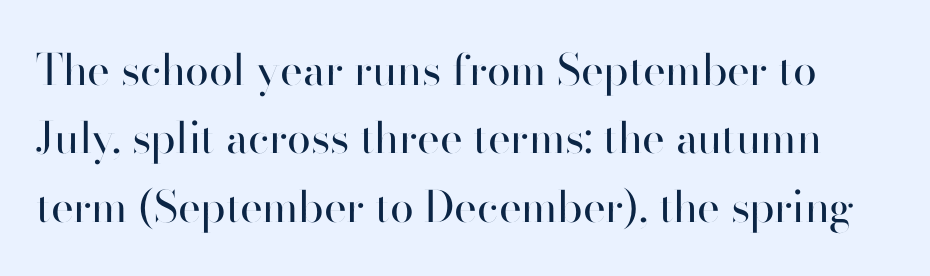
The image shows 43 px regular-weight sans-serif type, upright; set normal line spacing (1.59x), normal letter spacing, not underlined; high stroke contrast and a small x-height.
